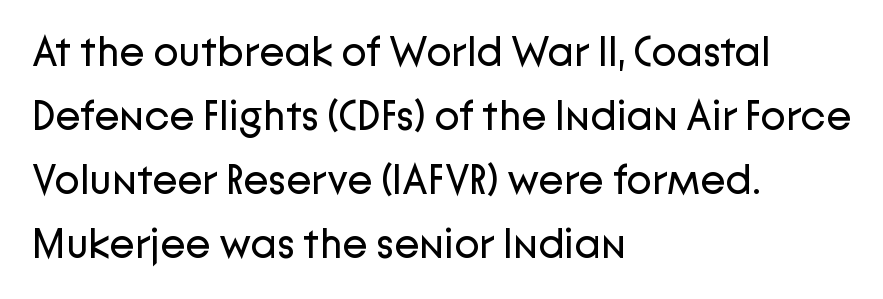
{"serif": "no", "italic": "no", "bold": "no", "weight": "regular", "width": "normal", "stroke_contrast": "low", "x_height": "medium", "monospaced": "no", "underline": "no", "align": "left", "line_spacing": "normal", "line_spacing_ratio": 1.52, "letter_spacing": "normal", "letter_spacing_em": 0.0, "glyph_px": 42}
